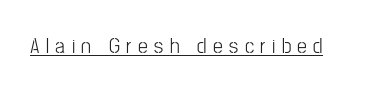
The image shows 22 px text type, upright; set unusually wide letter spacing (+0.29 em), underlined.
